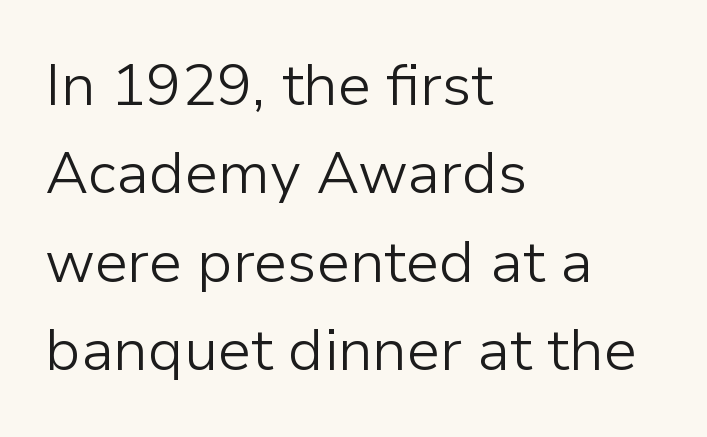
Q: Is the text bold? A: No.
Q: Is the text italic (slanted)? A: No, it is upright.
Q: Is the typeface a serif or a sans-serif typeface? A: Sans-serif.
Q: Is the text underlined? A: No.
Q: How is the paragraph aligned? A: Left-aligned.
Q: Is the spacing between letters normal or unusually wide? A: Normal.
Q: Is the spacing between lines tight, normal or loose? A: Normal.
Q: Width (condensed, normal, or wide)? A: Normal.
Q: Stroke contrast? A: Low.
Q: x-height? A: Medium.
Q: Monospaced? A: No.
